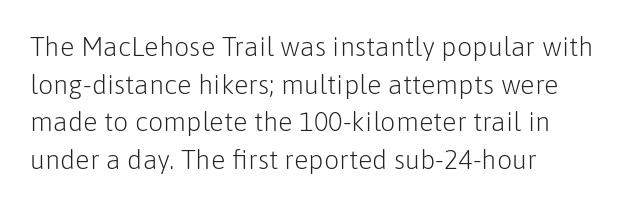
Q: Is the text bold? A: No.
Q: Is the text italic (slanted)? A: No, it is upright.
Q: Is the text underlined? A: No.
Q: How is the paragraph aligned? A: Left-aligned.
Q: Is the spacing between letters normal or unusually wide? A: Normal.
Q: Is the spacing between lines tight, normal or loose? A: Normal.
